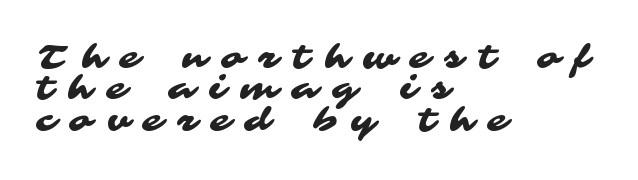
Every row of glyphs begins at an identical x-position on the left. Inter-character spacing is expanded well beyond the font's built-in metrics. Stroke terminals: plain, sans-serif. Horizontal bands of white between lines are thin slivers. Is this a fixed-width face? No — the glyphs have proportional, varying widths.
